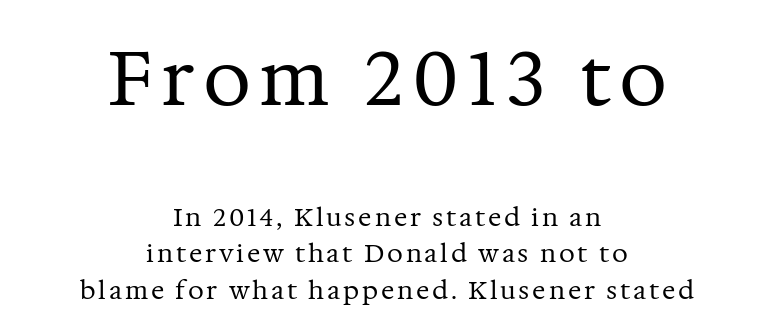
Varying glyph widths throughout — classic text-font behaviour. Plain, unruled lines of type. Serif or sans? Serif — the stroke terminals have little feet. Letters have the restrained weight of plain body copy at most. Does the leading feel generous? No, just average. A student would call this center alignment; a typographer would say set centered.
